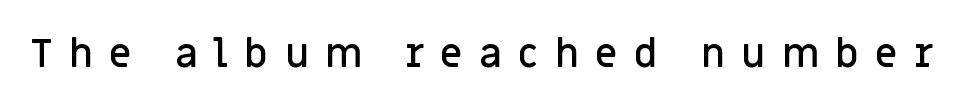
The image shows 40 px semibold sans-serif type, upright; set unusually wide letter spacing (+0.4 em), not underlined; low stroke contrast and a large x-height.
